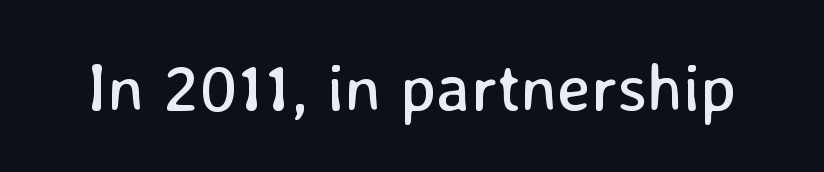
The image shows 67 px regular-weight sans-serif type, upright; set normal letter spacing, not underlined; low stroke contrast and a medium x-height.
